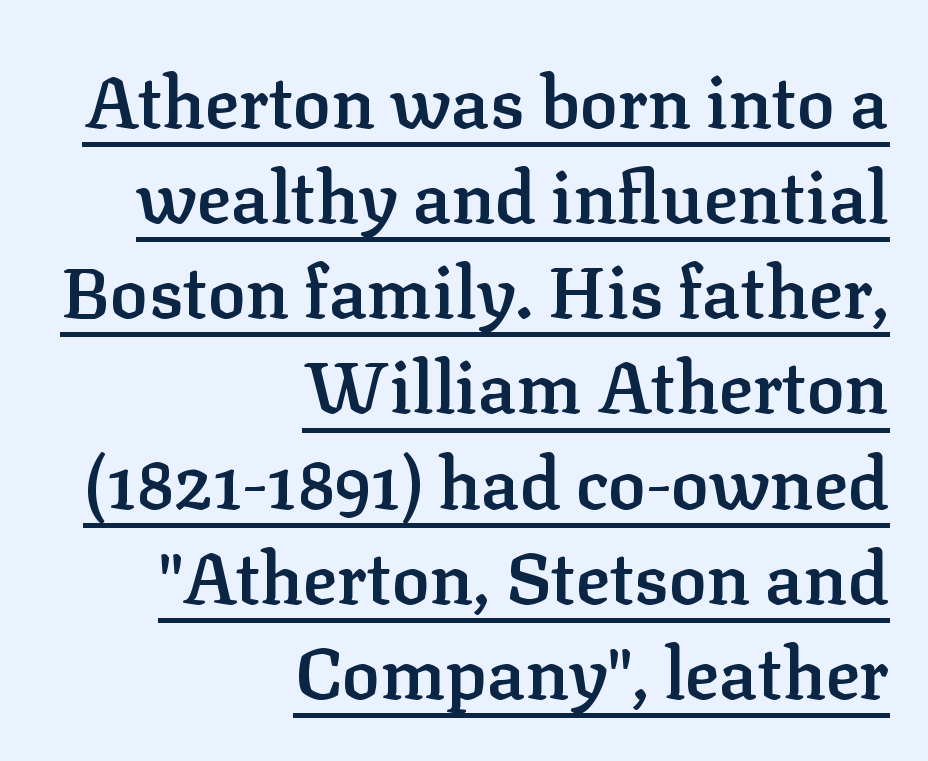
{"serif": "yes", "italic": "no", "bold": "semi", "weight": "semibold", "width": "normal", "stroke_contrast": "low", "x_height": "medium", "monospaced": "no", "underline": "yes", "align": "right", "line_spacing": "normal", "line_spacing_ratio": 1.34, "letter_spacing": "normal", "letter_spacing_em": 0.0, "glyph_px": 71}
